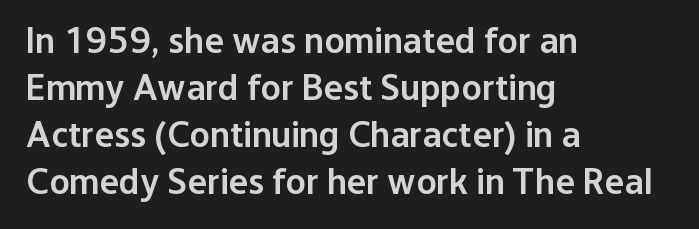
Check where the strokes stop: nothing finishes them off — pure sans. This sample is left-justified, so line endings fall wherever the words run out. Letters rest on an invisible, unmarked baseline. Upright lettering throughout.
